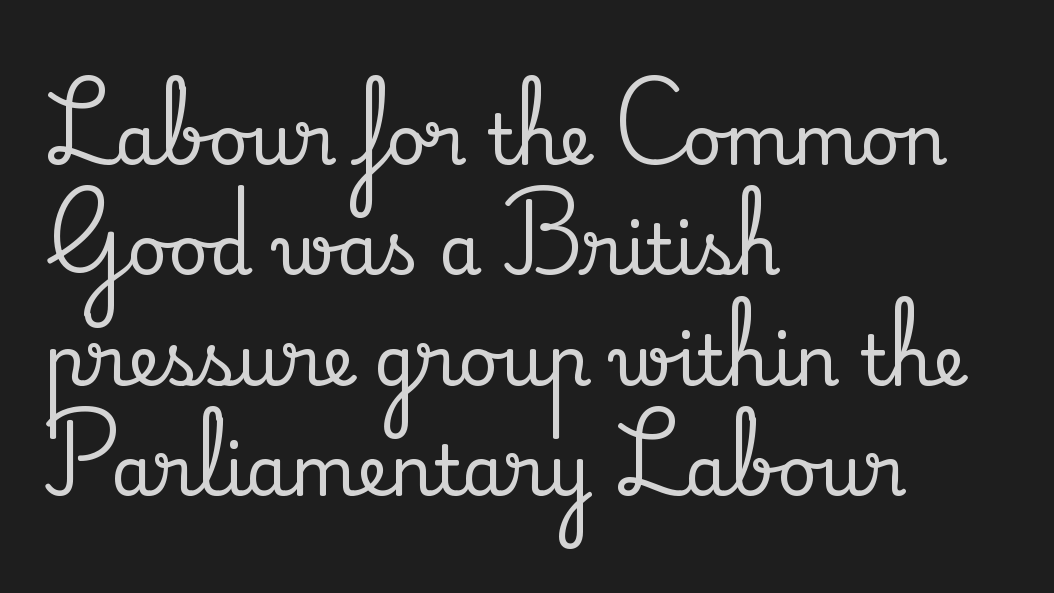
Q: Is the text italic (slanted)? A: No, it is upright.
Q: Is the typeface a serif or a sans-serif typeface? A: Serif.
Q: Is the text underlined? A: No.
Q: How is the paragraph aligned? A: Left-aligned.
Q: Is the spacing between letters normal or unusually wide? A: Normal.
Q: Is the spacing between lines tight, normal or loose? A: Normal.
Q: Width (condensed, normal, or wide)? A: Normal.
Q: Stroke contrast? A: Medium.
Q: x-height? A: Small.
Q: Monospaced? A: No.
